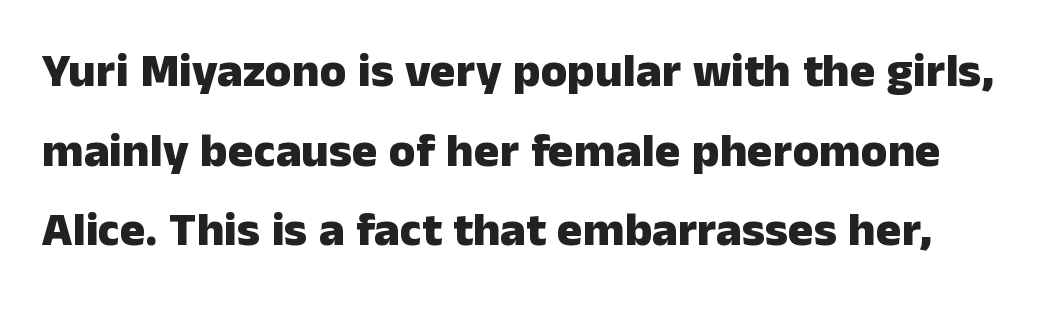
The image shows 48 px heavy sans-serif type, upright; set normal line spacing (1.66x), normal letter spacing, not underlined; low stroke contrast and a medium x-height.
